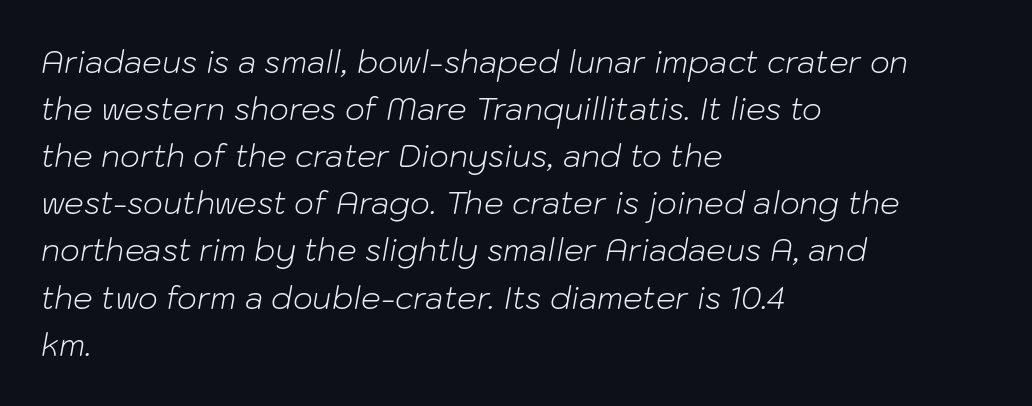
{"italic": "yes", "lean": "right", "slant_degrees": 10, "bold": "no", "weight": "light", "width": "normal", "stroke_contrast": "low", "x_height": "medium", "monospaced": "no", "underline": "no", "align": "left", "line_spacing": "normal", "line_spacing_ratio": 1.52, "letter_spacing": "normal", "letter_spacing_em": 0.0, "glyph_px": 31}
